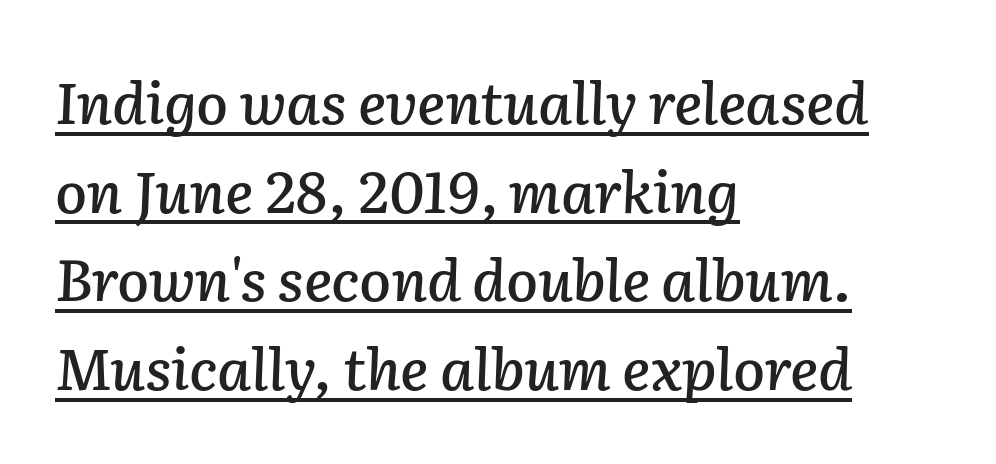
{"italic": "yes", "lean": "right", "slant_degrees": 2, "width": "normal", "stroke_contrast": "low", "x_height": "medium", "monospaced": "no", "underline": "yes", "align": "left", "line_spacing": "normal", "line_spacing_ratio": 1.53, "letter_spacing": "normal", "letter_spacing_em": 0.0, "glyph_px": 58}
